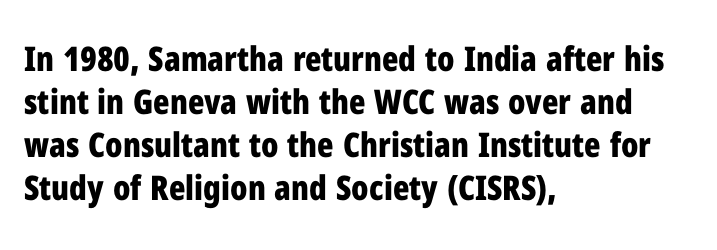
{"serif": "no", "italic": "no", "bold": "yes", "weight": "bold", "width": "condensed", "stroke_contrast": "low", "x_height": "medium", "monospaced": "no", "underline": "no", "align": "left", "line_spacing": "normal", "line_spacing_ratio": 1.26, "letter_spacing": "normal", "letter_spacing_em": 0.0, "glyph_px": 34}
